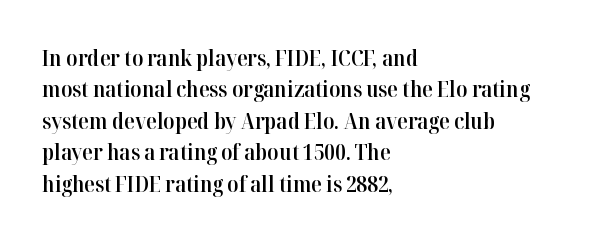
The image shows 22 px text type, upright; set left-aligned, normal line spacing (1.43x), normal letter spacing, not underlined.
